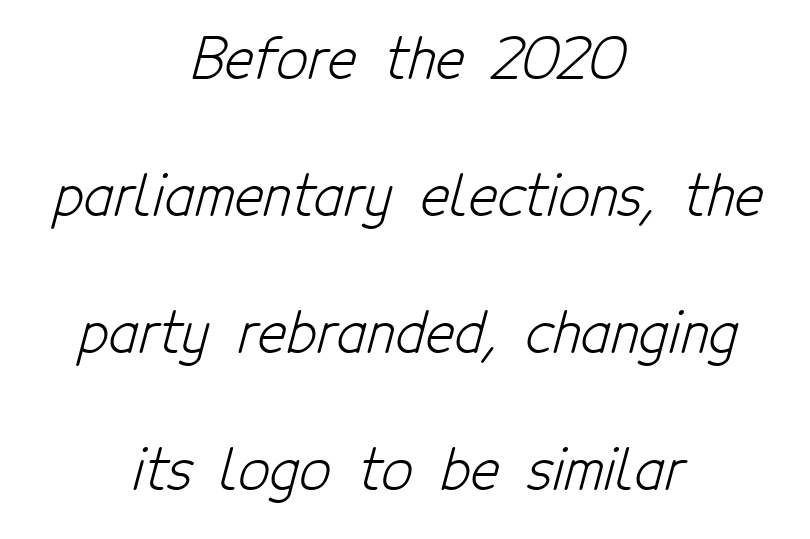
Q: Is the text bold? A: No.
Q: Is the typeface a serif or a sans-serif typeface? A: Sans-serif.
Q: Is the text underlined? A: No.
Q: How is the paragraph aligned? A: Centered.
Q: Is the spacing between letters normal or unusually wide? A: Normal.
Q: Is the spacing between lines tight, normal or loose? A: Loose.
Q: Width (condensed, normal, or wide)? A: Condensed.
Q: Stroke contrast? A: Low.
Q: x-height? A: Medium.
Q: Monospaced? A: No.
